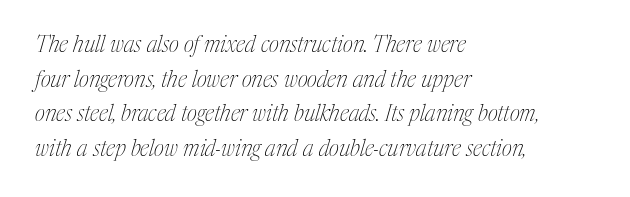
Q: Is the text bold? A: No.
Q: Is the text italic (slanted)? A: Yes, it leans right by about 17 degrees.
Q: Is the text underlined? A: No.
Q: How is the paragraph aligned? A: Left-aligned.
Q: Is the spacing between letters normal or unusually wide? A: Normal.
Q: Is the spacing between lines tight, normal or loose? A: Normal.
